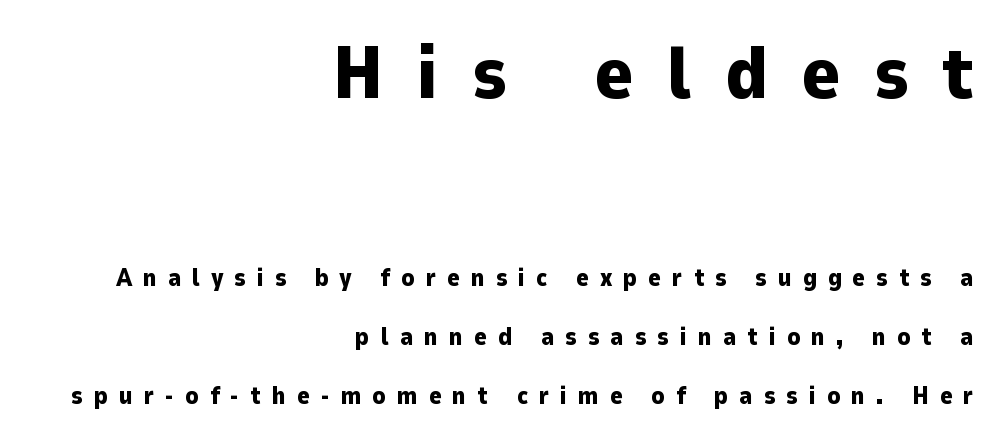
Q: Is the text bold? A: Yes.
Q: Is the text italic (slanted)? A: No, it is upright.
Q: Is the typeface a serif or a sans-serif typeface? A: Sans-serif.
Q: Is the text underlined? A: No.
Q: How is the paragraph aligned? A: Right-aligned.
Q: Is the spacing between letters normal or unusually wide? A: Unusually wide.
Q: Is the spacing between lines tight, normal or loose? A: Loose.
Q: Which block of text is set in a larger size, the first (top) or the second (bottom)? A: The first (top) one.
Q: Width (condensed, normal, or wide)? A: Normal.
Q: Stroke contrast? A: Low.
Q: x-height? A: Medium.
Q: Monospaced? A: No.
